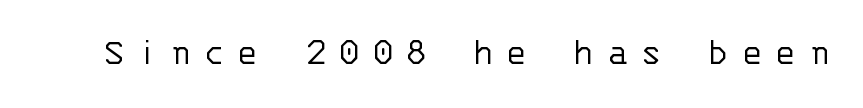
The image shows 39 px light sans-serif type, upright, monospaced; set unusually wide letter spacing (+0.37 em), not underlined; low stroke contrast and a large x-height.
